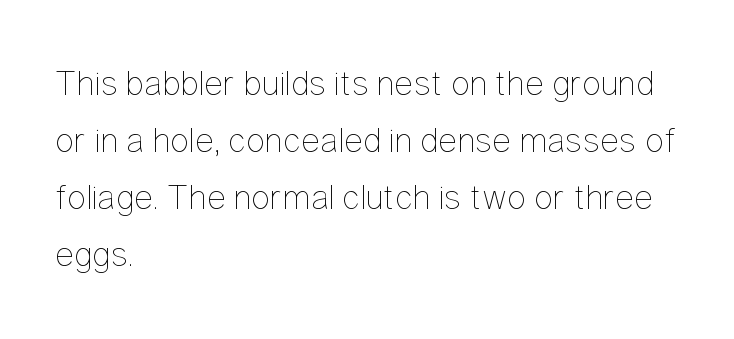
Normally led — the rows are evenly, conventionally spaced. The lettering stays uniformly vertical, giving the passage a roman look. Check the space under the baseline: it is left empty. On a weight scale, this lands at 450 or below. Horizontally, the lines are justified to the leading edge only. Character widths vary here, with narrow letters taking less room than wide ones.
